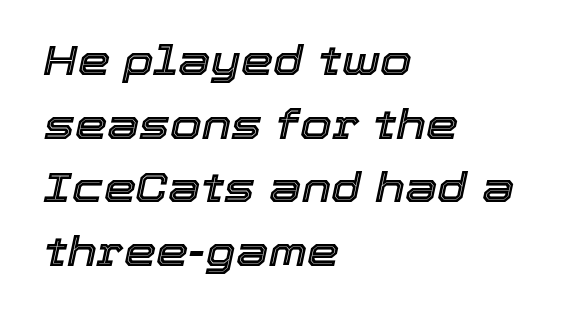
The image shows 41 px text type, italic (leaning right); set left-aligned, normal line spacing (1.55x), normal letter spacing, not underlined; a medium x-height.
